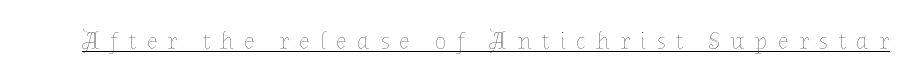
The image shows 25 px text type, upright; set unusually wide letter spacing (+0.4 em), underlined.
